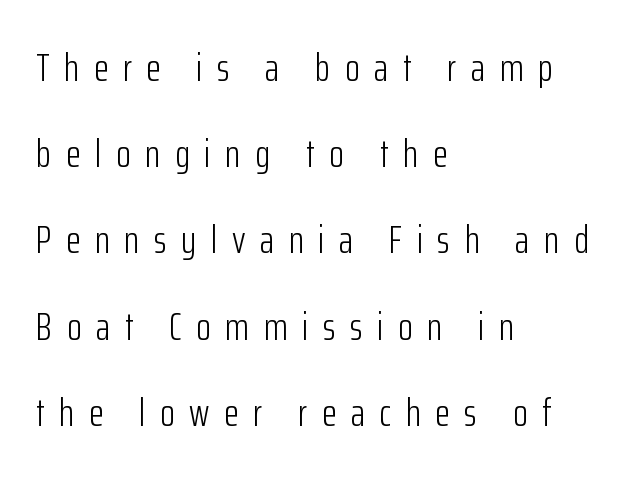
{"serif": "no", "italic": "no", "bold": "no", "weight": "light", "width": "condensed", "stroke_contrast": "low", "x_height": "medium", "monospaced": "no", "underline": "no", "align": "left", "line_spacing": "loose", "line_spacing_ratio": 2.21, "letter_spacing": "wide", "letter_spacing_em": 0.37, "glyph_px": 39}
